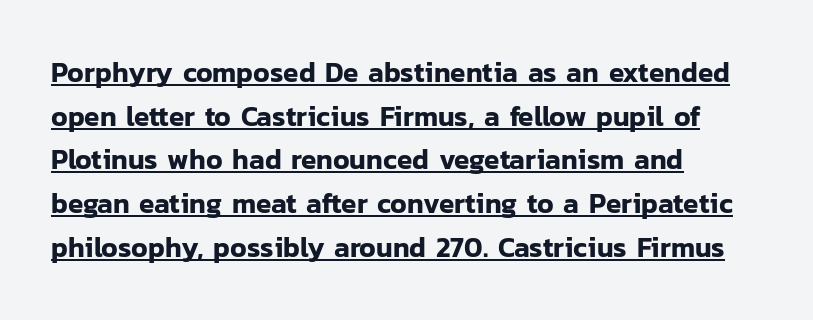
This sample carries an underscore along the baseline area. Every row of glyphs begins at an identical x-position on the left. Examine the stroke ends and you'll find no serifs. Designer's note — italics off, roman on. A typesetter would call this proportional, since set widths differ per character.
